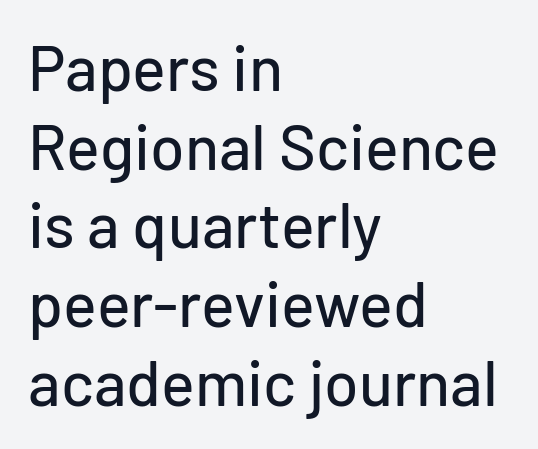
{"serif": "no", "italic": "no", "width": "normal", "stroke_contrast": "low", "x_height": "medium", "monospaced": "no", "underline": "no", "align": "left", "line_spacing": "normal", "line_spacing_ratio": 1.25, "letter_spacing": "normal", "letter_spacing_em": 0.0, "glyph_px": 63}
